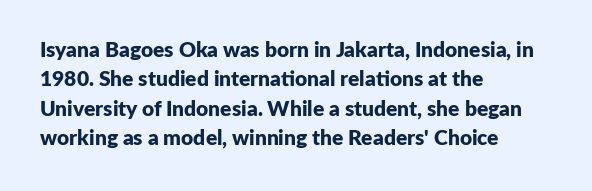
The image shows 21 px bold type, upright; set left-aligned, normal line spacing (1.4x), normal letter spacing, not underlined.
